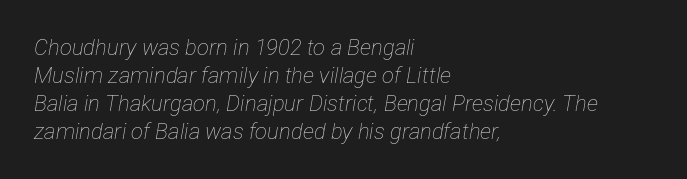
The image shows 22 px text type, italic (leaning right); set left-aligned, normal line spacing (1.27x), normal letter spacing, not underlined.
